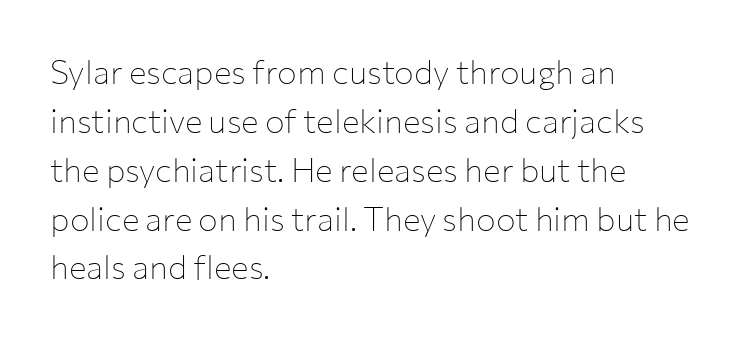
The image shows 33 px thin sans-serif type, upright; set left-aligned, normal line spacing (1.48x), normal letter spacing, not underlined; low stroke contrast and a medium x-height.
